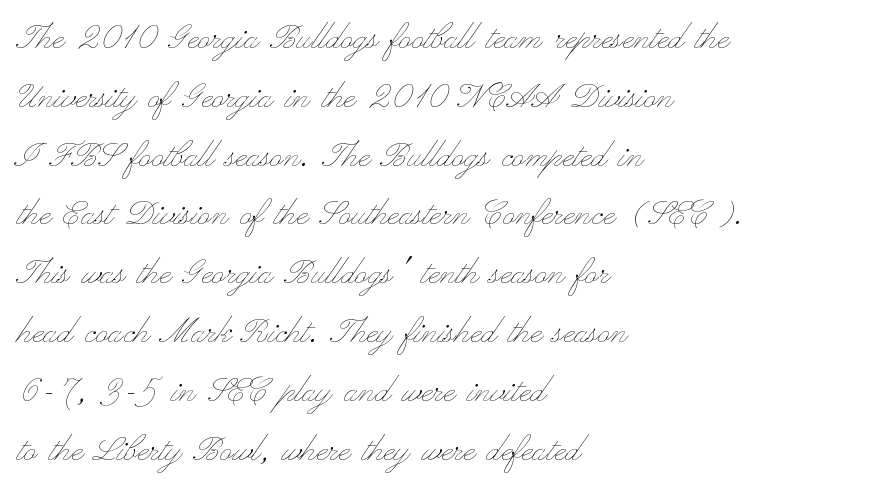
The image shows 42 px thin, wide type; set left-aligned, normal line spacing (1.4x), normal letter spacing, not underlined; low stroke contrast and a small x-height.
